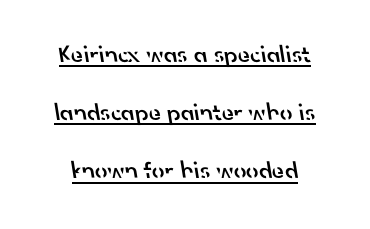
Q: Is the text bold? A: Semi-bold.
Q: Is the text underlined? A: Yes.
Q: Is the spacing between letters normal or unusually wide? A: Normal.
Q: Is the spacing between lines tight, normal or loose? A: Loose.
